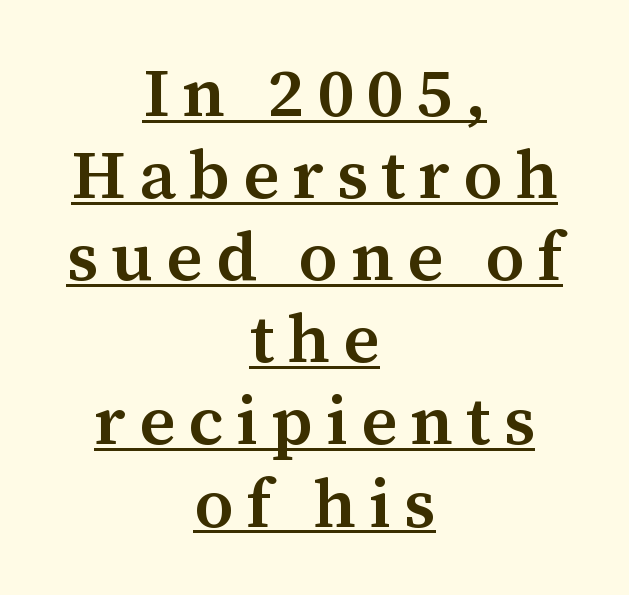
{"serif": "yes", "italic": "no", "bold": "semi", "weight": "semibold", "width": "normal", "stroke_contrast": "medium", "x_height": "medium", "monospaced": "no", "underline": "yes", "align": "center", "line_spacing_ratio": 1.19, "glyph_px": 69}
